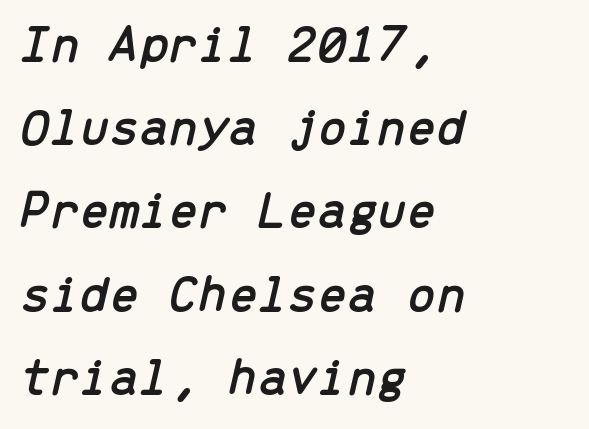
Words appear dense and cohesive because spacing is normal. The gap between lines stays unmarked. Where is the straight margin? On the left. Each letter, wide or thin by design, is forced into the same width here. Style check: oblique.
